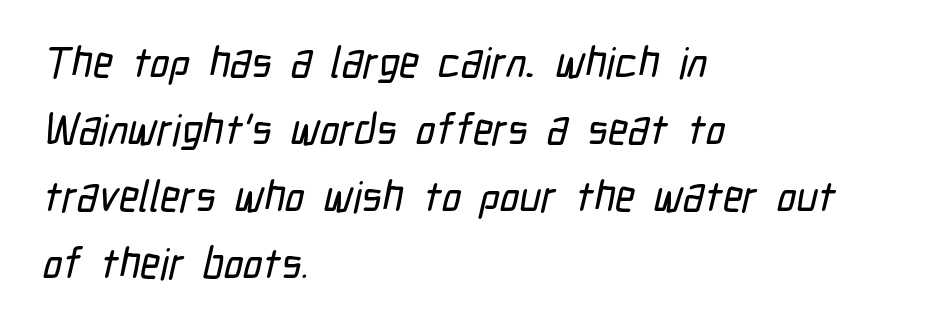
{"serif": "no", "width": "condensed", "stroke_contrast": "low", "x_height": "medium", "monospaced": "no", "underline": "no", "align": "left", "line_spacing": "normal", "line_spacing_ratio": 1.56, "letter_spacing": "normal", "letter_spacing_em": 0.0, "glyph_px": 43}
